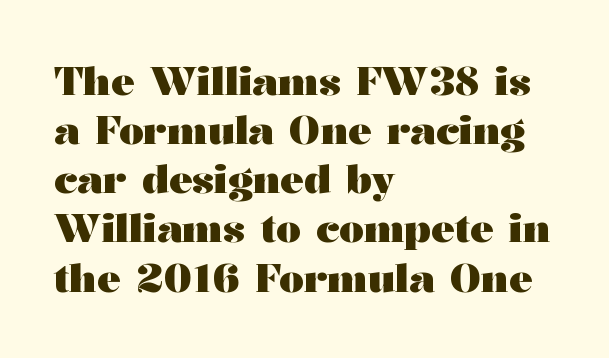
Q: Is the text bold? A: Yes.
Q: Is the text italic (slanted)? A: No, it is upright.
Q: Is the typeface a serif or a sans-serif typeface? A: Serif.
Q: Is the text underlined? A: No.
Q: How is the paragraph aligned? A: Left-aligned.
Q: Is the spacing between letters normal or unusually wide? A: Normal.
Q: Is the spacing between lines tight, normal or loose? A: Normal.
Q: Width (condensed, normal, or wide)? A: Wide.
Q: Stroke contrast? A: Medium.
Q: x-height? A: Medium.
Q: Monospaced? A: No.
